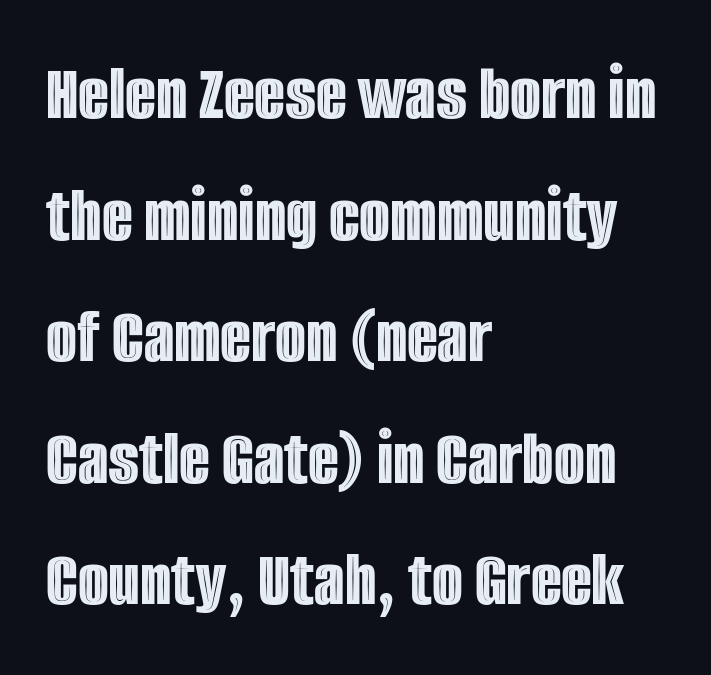
The lines sit at an ordinary, default distance from one another. You could not count columns in this text — the font is proportionally spaced. Observe the ordinary spacing: letters are neighbours, not strangers. This is the regular roman posture of the typeface. Quick note: underline off.
